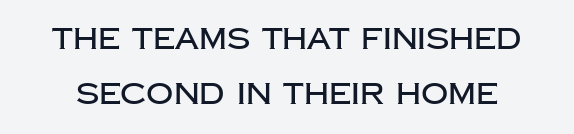
The image shows 30 px sans-serif type, upright; set line spacing 1.85x, normal letter spacing, not underlined; low stroke contrast and a large x-height.
